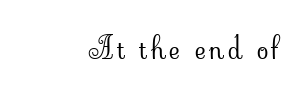
When letters stand straight like this, we call the style roman or upright. The typeface chosen for these lines features serifs. You could not count columns in this text — the font is proportionally spaced. Lines of text with bare space underneath. Unbolded letterforms with no extra heft.
